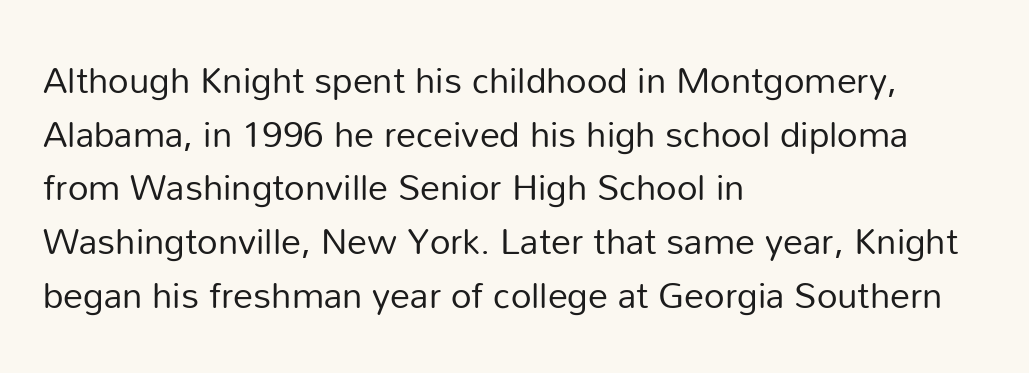
The space directly below the letters is spotless. Does the leading feel generous? No, just average. It's the straight-up-and-down kind of type. Is the type heavy? It reads as light-to-regular instead.
